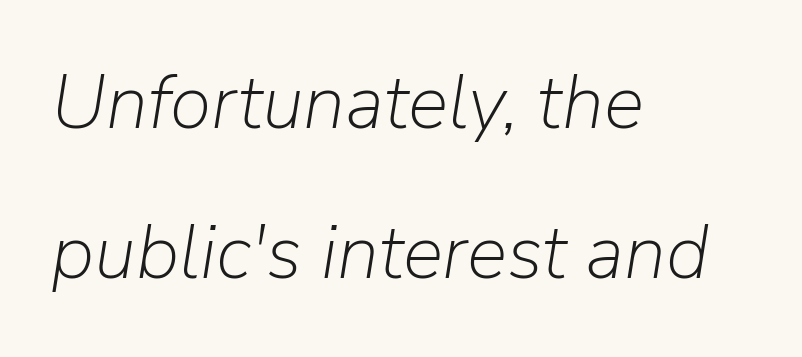
Q: Is the text bold? A: No.
Q: Is the text italic (slanted)? A: Yes, it leans right by about 9 degrees.
Q: Is the text underlined? A: No.
Q: How is the paragraph aligned? A: Left-aligned.
Q: Is the spacing between letters normal or unusually wide? A: Normal.
Q: Is the spacing between lines tight, normal or loose? A: Loose.
Q: Width (condensed, normal, or wide)? A: Normal.
Q: Stroke contrast? A: Low.
Q: x-height? A: Medium.
Q: Monospaced? A: No.
